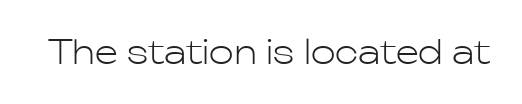
{"serif": "no", "italic": "no", "bold": "no", "weight": "light", "width": "normal", "stroke_contrast": "low", "x_height": "medium", "monospaced": "no", "underline": "no", "letter_spacing": "normal", "letter_spacing_em": 0.0, "glyph_px": 33}
